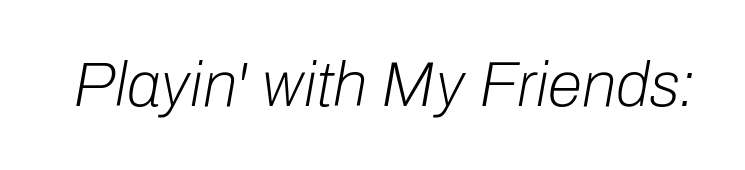
Q: Is the text bold? A: No.
Q: Is the text italic (slanted)? A: Yes, it leans right by about 10 degrees.
Q: Is the text underlined? A: No.
Q: Is the spacing between letters normal or unusually wide? A: Normal.
Q: Width (condensed, normal, or wide)? A: Normal.
Q: Stroke contrast? A: Low.
Q: x-height? A: Medium.
Q: Monospaced? A: No.
